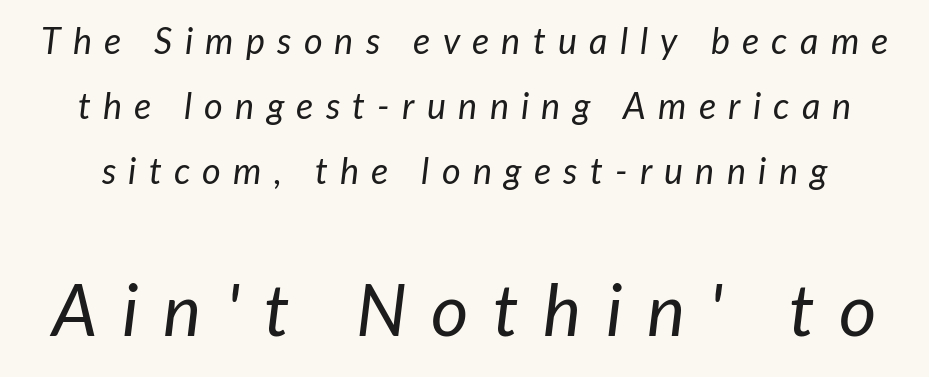
The image shows 72 px regular-weight type, italic (leaning right); set line spacing 1.81x, unusually wide letter spacing (+0.34 em), not underlined; the second (bottom) block is 2.0x larger; low stroke contrast and a medium x-height.
